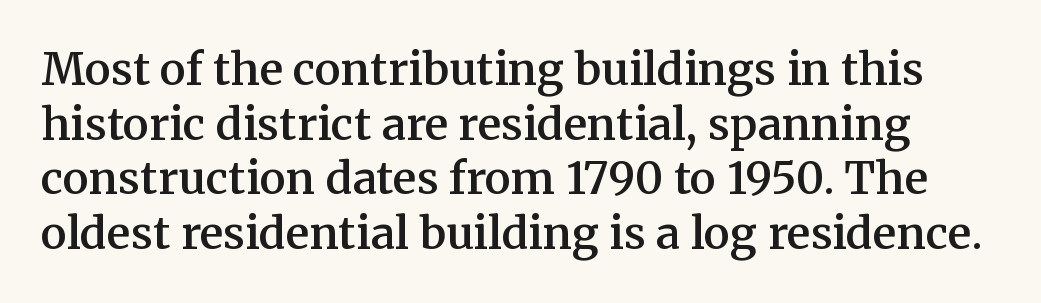
The image shows 44 px semibold serif type, upright; set line spacing 1.24x, normal letter spacing, not underlined; medium stroke contrast and a medium x-height.
